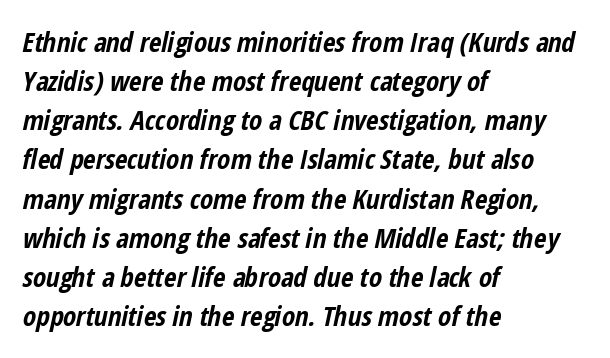
The image shows 27 px bold type, italic (leaning right); set left-aligned, normal line spacing (1.45x), normal letter spacing, not underlined.
